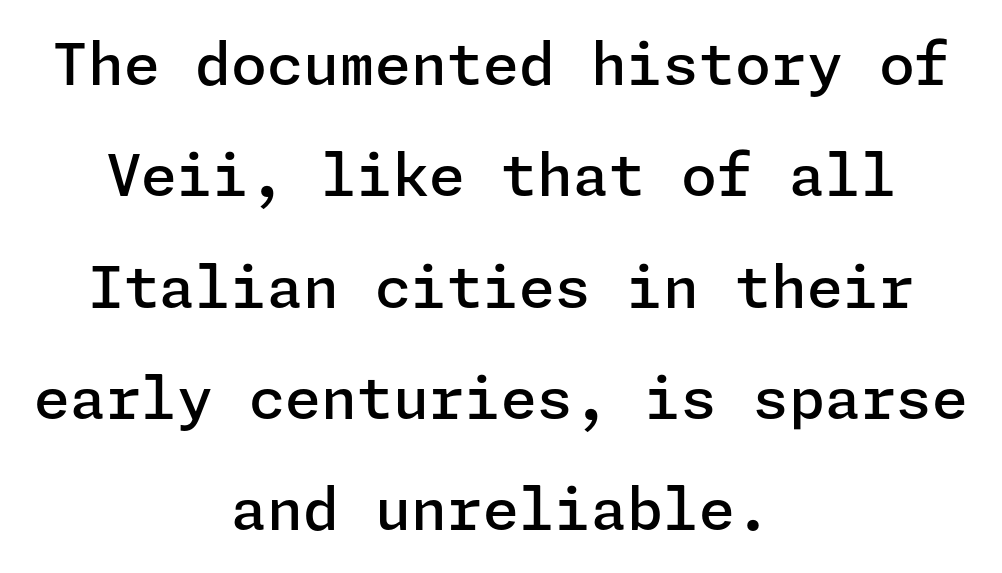
{"serif": "no", "italic": "no", "bold": "semi", "weight": "semibold", "width": "normal", "stroke_contrast": "low", "x_height": "medium", "underline": "no", "align": "center", "line_spacing": "loose", "line_spacing_ratio": 1.92, "letter_spacing": "normal", "letter_spacing_em": 0.0, "glyph_px": 58}
